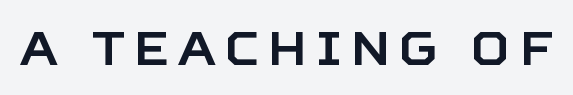
{"serif": "no", "italic": "no", "width": "normal", "stroke_contrast": "low", "x_height": "large", "monospaced": "no", "underline": "no", "letter_spacing": "wide", "letter_spacing_em": 0.2, "glyph_px": 47}
